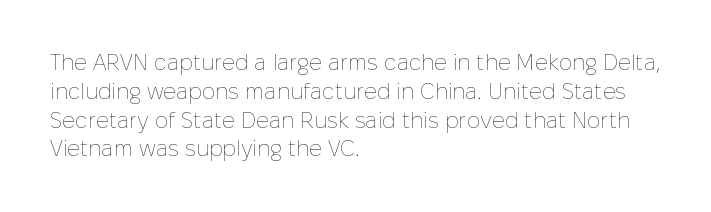
The image shows 22 px text type, upright; set left-aligned, normal line spacing (1.31x), normal letter spacing, not underlined.
